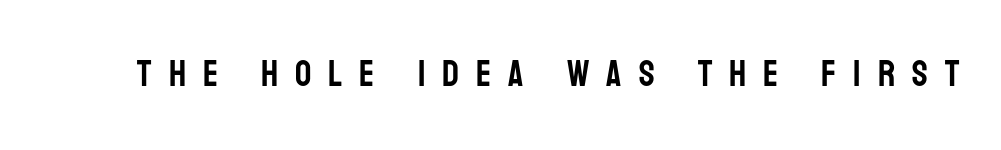
The image shows 36 px condensed sans-serif type, upright; set unusually wide letter spacing (+0.47 em), not underlined; low stroke contrast and a large x-height.
